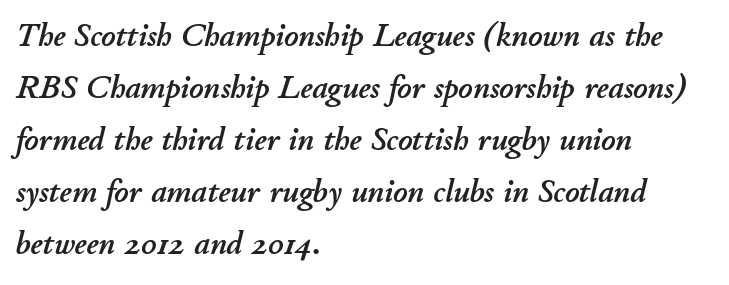
{"italic": "yes", "lean": "right", "slant_degrees": 11, "width": "normal", "stroke_contrast": "low", "x_height": "small", "monospaced": "no", "underline": "no", "align": "left", "line_spacing": "normal", "line_spacing_ratio": 1.53, "letter_spacing": "normal", "letter_spacing_em": 0.0, "glyph_px": 34}
